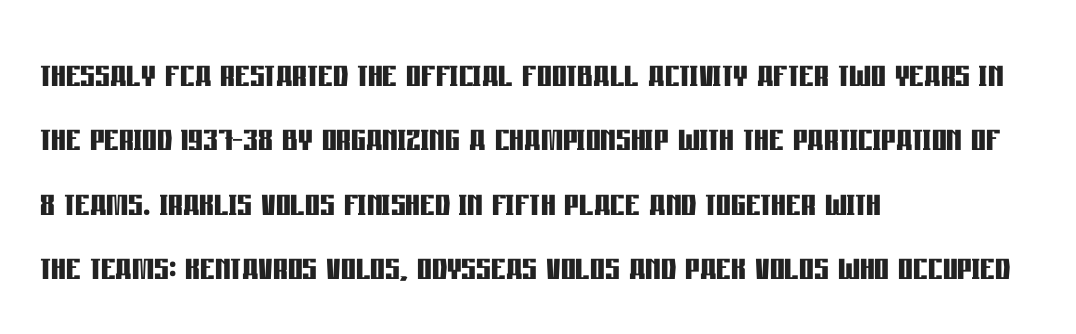
{"serif": "no", "italic": "no", "bold": "yes", "weight": "semibold", "width": "condensed", "stroke_contrast": "low", "x_height": "large", "monospaced": "no", "underline": "no", "align": "left", "line_spacing": "normal", "line_spacing_ratio": 1.4, "letter_spacing": "normal", "letter_spacing_em": 0.0, "glyph_px": 46}
